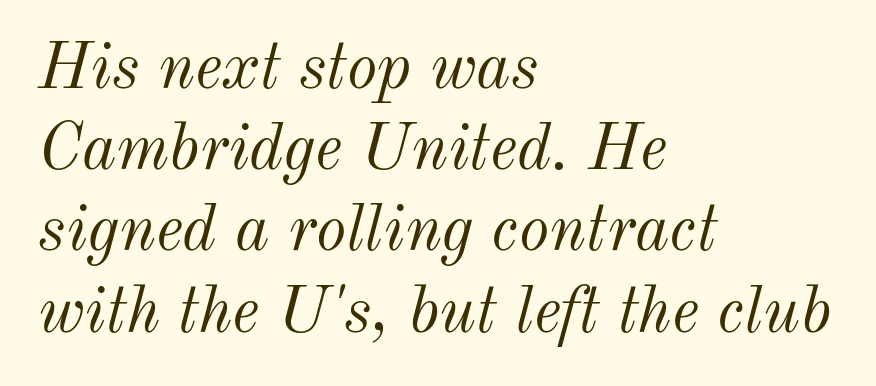
The face used here is proportionally spaced, like ordinary book or web type. The lines in this sample share a left origin and differ only in where they stop. Style check: oblique. The letterforms sit at book weight or below.
